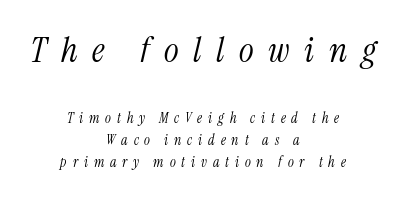
Q: Is the text bold? A: No.
Q: Is the text italic (slanted)? A: Yes, it leans right by about 13 degrees.
Q: Is the typeface a serif or a sans-serif typeface? A: Serif.
Q: Is the text underlined? A: No.
Q: How is the paragraph aligned? A: Centered.
Q: Is the spacing between letters normal or unusually wide? A: Unusually wide.
Q: Is the spacing between lines tight, normal or loose? A: Normal.
Q: Which block of text is set in a larger size, the first (top) or the second (bottom)? A: The first (top) one.
Q: Width (condensed, normal, or wide)? A: Condensed.
Q: Stroke contrast? A: Medium.
Q: x-height? A: Medium.
Q: Monospaced? A: No.
